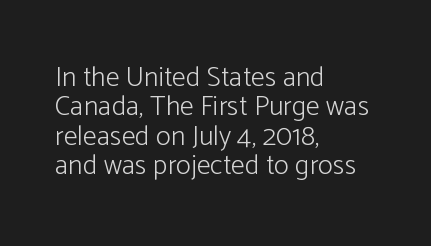
Q: Is the text bold? A: No.
Q: Is the text italic (slanted)? A: No, it is upright.
Q: Is the typeface a serif or a sans-serif typeface? A: Sans-serif.
Q: Is the text underlined? A: No.
Q: How is the paragraph aligned? A: Left-aligned.
Q: Is the spacing between letters normal or unusually wide? A: Normal.
Q: Is the spacing between lines tight, normal or loose? A: Tight.
Q: Width (condensed, normal, or wide)? A: Normal.
Q: Stroke contrast? A: Low.
Q: x-height? A: Medium.
Q: Monospaced? A: No.
